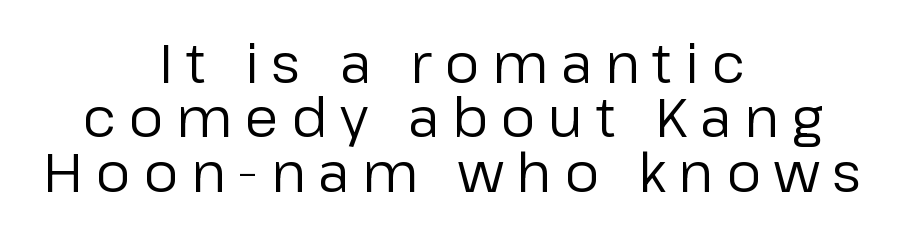
Here the designer chose a conventional face with non-uniform glyph widths. Observe the wide spacing: letters keep a clear distance from each other. Does the lettering tilt? It doesn't — this is upright. Font category for this specimen: sans-serif. Each line is balanced around a shared central axis. Weight: regular or lighter.
